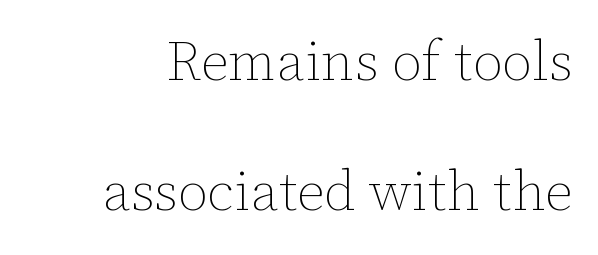
The image shows 55 px thin type, upright; set loose line spacing (2.37x), normal letter spacing, not underlined; low stroke contrast and a medium x-height.
